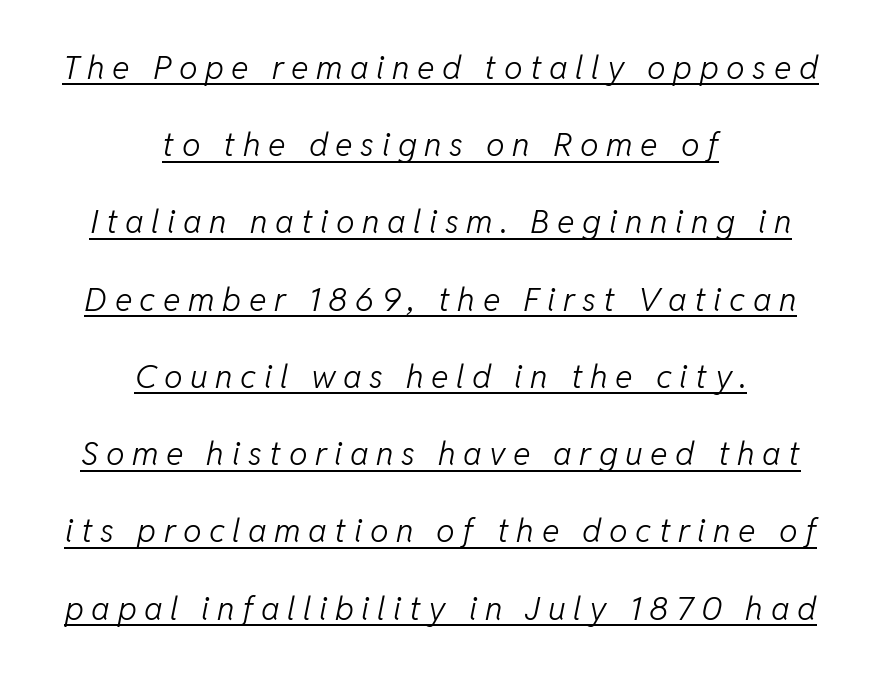
Compared with ordinary roman type, these characters are visibly tilted. Note the varied advance widths — an 'i' is clearly narrower than an 'm'. The passage shown is not bold in any degree. Each new line begins a long way beneath the previous one.
